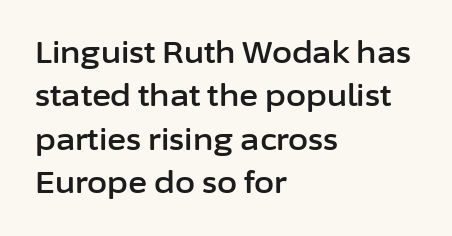
The image shows 29 px sans-serif type, upright; set left-aligned, normal line spacing (1.5x), normal letter spacing, not underlined; low stroke contrast and a medium x-height.
